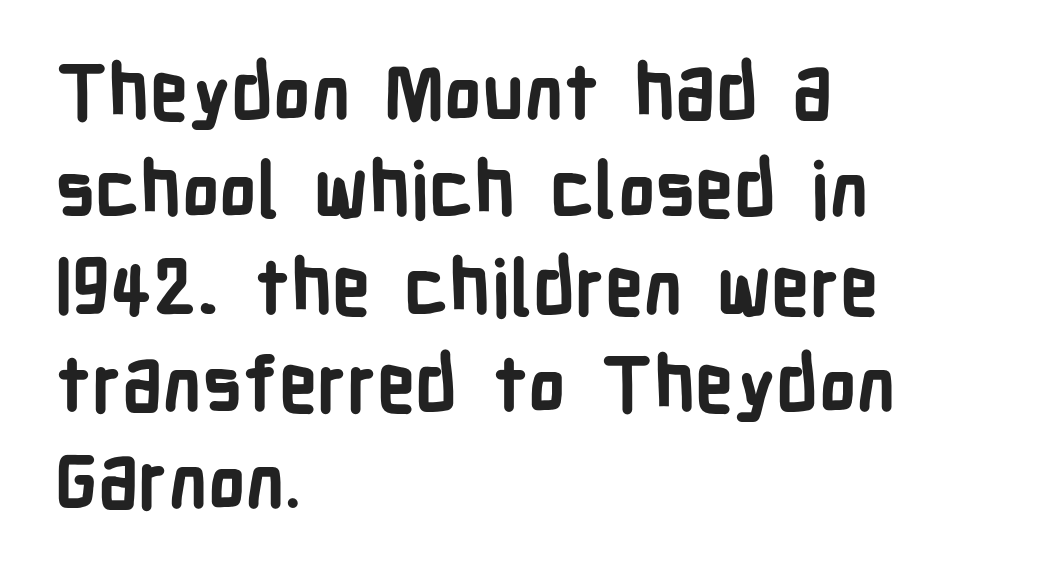
Q: Is the text bold? A: Yes.
Q: Is the text italic (slanted)? A: No, it is upright.
Q: Is the typeface a serif or a sans-serif typeface? A: Sans-serif.
Q: Is the text underlined? A: No.
Q: How is the paragraph aligned? A: Left-aligned.
Q: Is the spacing between letters normal or unusually wide? A: Normal.
Q: Is the spacing between lines tight, normal or loose? A: Normal.
Q: Width (condensed, normal, or wide)? A: Condensed.
Q: Stroke contrast? A: Low.
Q: x-height? A: Medium.
Q: Monospaced? A: No.
